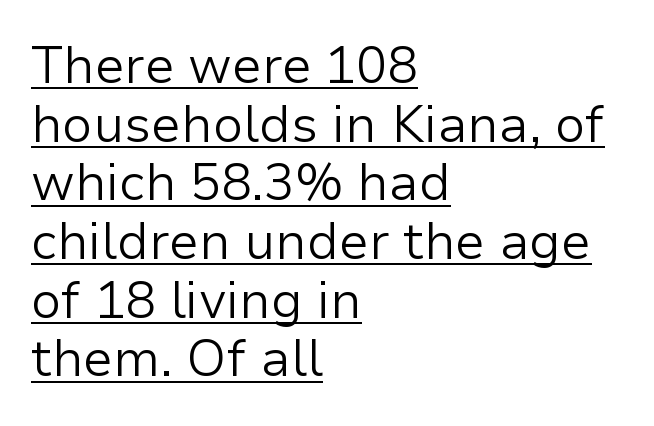
Q: Is the text bold? A: No.
Q: Is the text italic (slanted)? A: No, it is upright.
Q: Is the typeface a serif or a sans-serif typeface? A: Sans-serif.
Q: Is the text underlined? A: Yes.
Q: How is the paragraph aligned? A: Left-aligned.
Q: Is the spacing between letters normal or unusually wide? A: Normal.
Q: Is the spacing between lines tight, normal or loose? A: Tight.
Q: Width (condensed, normal, or wide)? A: Normal.
Q: Stroke contrast? A: Low.
Q: x-height? A: Medium.
Q: Monospaced? A: No.
